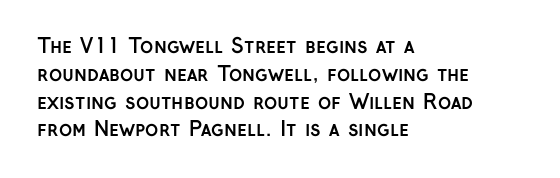
The image shows 20 px bold type, upright; set left-aligned, normal line spacing (1.39x), normal letter spacing, not underlined.
